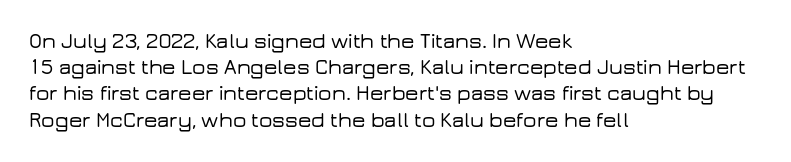
{"italic": "no", "underline": "no", "align": "left", "line_spacing": "normal", "line_spacing_ratio": 1.25, "letter_spacing": "normal", "letter_spacing_em": 0.0, "glyph_px": 21}
